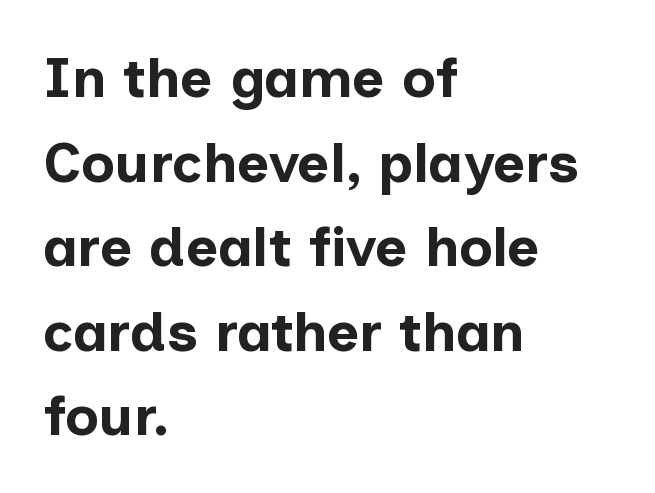
Q: Is the text bold? A: Yes.
Q: Is the text italic (slanted)? A: No, it is upright.
Q: Is the typeface a serif or a sans-serif typeface? A: Sans-serif.
Q: Is the text underlined? A: No.
Q: How is the paragraph aligned? A: Left-aligned.
Q: Is the spacing between letters normal or unusually wide? A: Normal.
Q: Is the spacing between lines tight, normal or loose? A: Normal.
Q: Width (condensed, normal, or wide)? A: Normal.
Q: Stroke contrast? A: Low.
Q: x-height? A: Medium.
Q: Monospaced? A: No.
